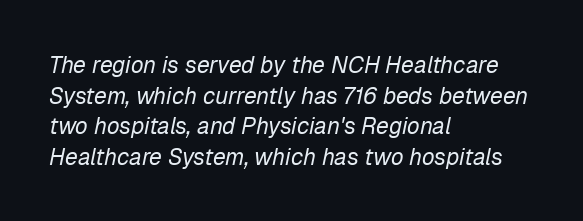
Q: Is the text bold? A: No.
Q: Is the text italic (slanted)? A: Yes, it leans right by about 12 degrees.
Q: Is the text underlined? A: No.
Q: How is the paragraph aligned? A: Left-aligned.
Q: Is the spacing between letters normal or unusually wide? A: Normal.
Q: Is the spacing between lines tight, normal or loose? A: Normal.
